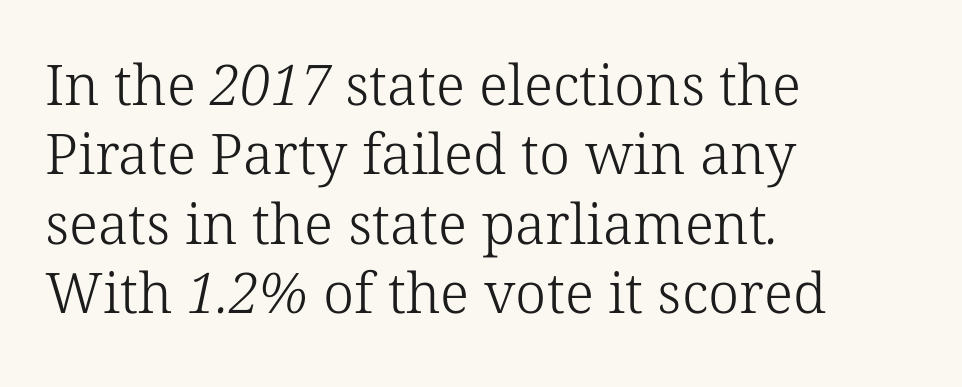
The image shows 56 px light serif type; set left-aligned, line spacing 1.24x, normal letter spacing, not underlined; low stroke contrast and a medium x-height.
